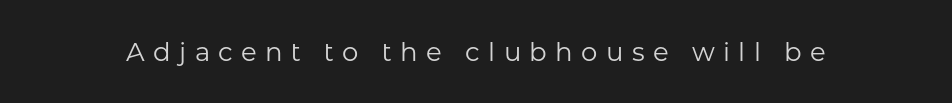
{"italic": "no", "bold": "no", "underline": "no", "letter_spacing": "wide", "letter_spacing_em": 0.32, "glyph_px": 26}
